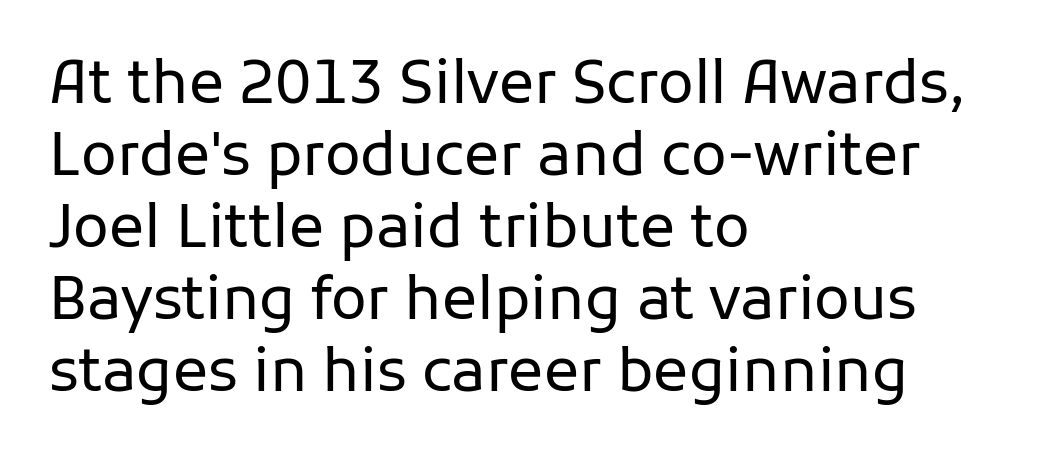
The image shows 59 px regular-weight sans-serif type, upright; set left-aligned, line spacing 1.22x, normal letter spacing, not underlined; low stroke contrast and a medium x-height.
